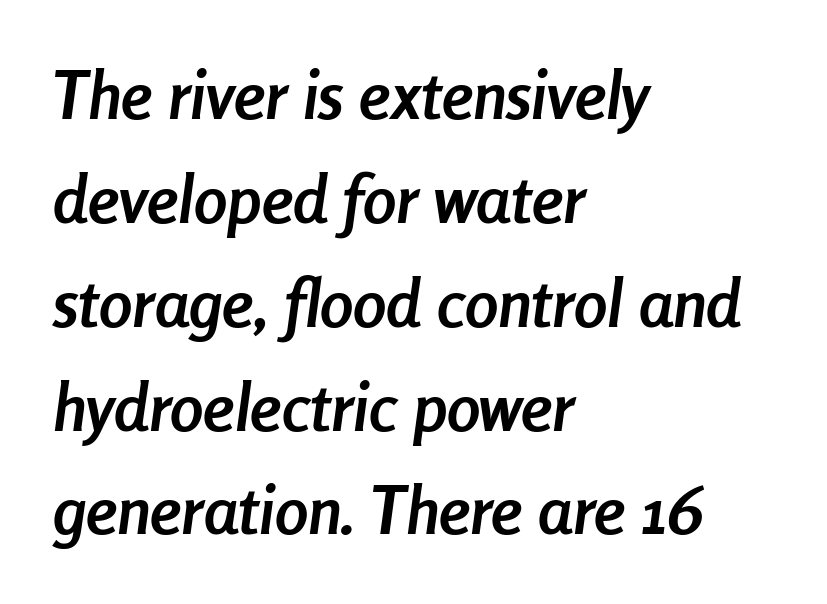
Q: Is the text bold? A: Yes.
Q: Is the text italic (slanted)? A: Yes, it leans right by about 8 degrees.
Q: Is the text underlined? A: No.
Q: How is the paragraph aligned? A: Left-aligned.
Q: Is the spacing between letters normal or unusually wide? A: Normal.
Q: Is the spacing between lines tight, normal or loose? A: Normal.
Q: Width (condensed, normal, or wide)? A: Condensed.
Q: Stroke contrast? A: Low.
Q: x-height? A: Medium.
Q: Monospaced? A: No.
